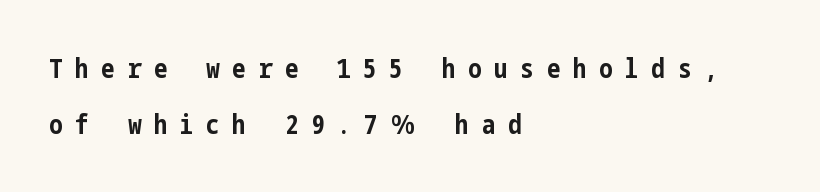
Q: Is the text bold? A: Yes.
Q: Is the text italic (slanted)? A: No, it is upright.
Q: Is the text underlined? A: No.
Q: How is the paragraph aligned? A: Left-aligned.
Q: Is the spacing between letters normal or unusually wide? A: Unusually wide.
Q: Is the spacing between lines tight, normal or loose? A: Loose.
